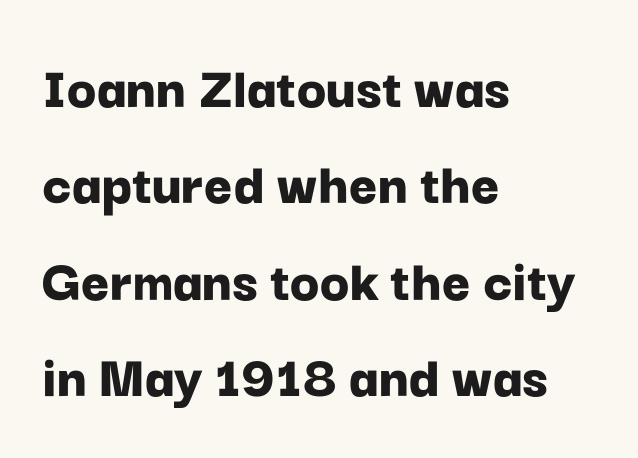
The image shows 61 px bold sans-serif type, upright; set left-aligned, normal line spacing (1.58x), normal letter spacing, not underlined; low stroke contrast and a medium x-height.
